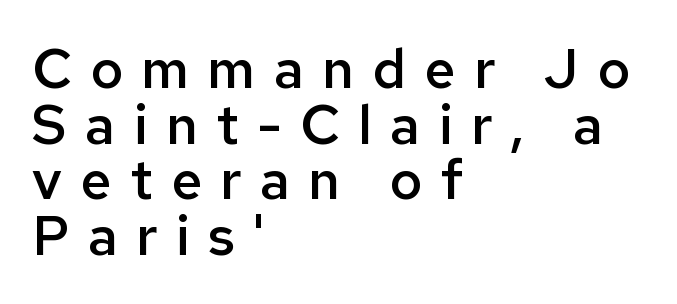
Q: Is the text bold? A: Semi-bold.
Q: Is the text italic (slanted)? A: No, it is upright.
Q: Is the typeface a serif or a sans-serif typeface? A: Sans-serif.
Q: Is the text underlined? A: No.
Q: How is the paragraph aligned? A: Left-aligned.
Q: Is the spacing between letters normal or unusually wide? A: Unusually wide.
Q: Is the spacing between lines tight, normal or loose? A: Tight.
Q: Width (condensed, normal, or wide)? A: Normal.
Q: Stroke contrast? A: Low.
Q: x-height? A: Medium.
Q: Monospaced? A: No.
